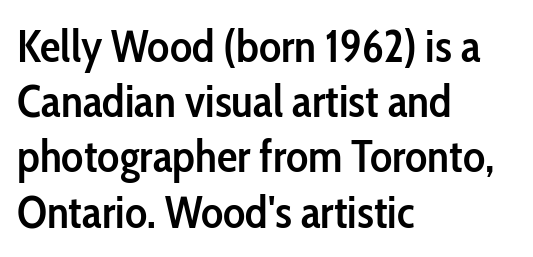
As a designer I'd log this as weight 600, semibold. Style check: upright. Font category for this specimen: sans-serif. Honestly, there is no underline to notice here at all. This rendering uses left alignment, leaving the right contour irregular.
